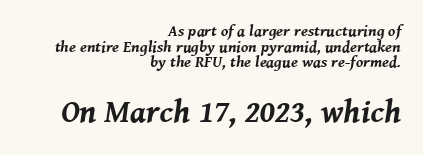
Q: Is the text bold? A: Yes.
Q: Is the text italic (slanted)? A: Yes, it leans right by about 8 degrees.
Q: Is the text underlined? A: No.
Q: How is the paragraph aligned? A: Right-aligned.
Q: Is the spacing between letters normal or unusually wide? A: Normal.
Q: Is the spacing between lines tight, normal or loose? A: Tight.
Q: Which block of text is set in a larger size, the first (top) or the second (bottom)? A: The second (bottom) one.
Q: Width (condensed, normal, or wide)? A: Normal.
Q: Stroke contrast? A: Medium.
Q: x-height? A: Medium.
Q: Monospaced? A: No.
